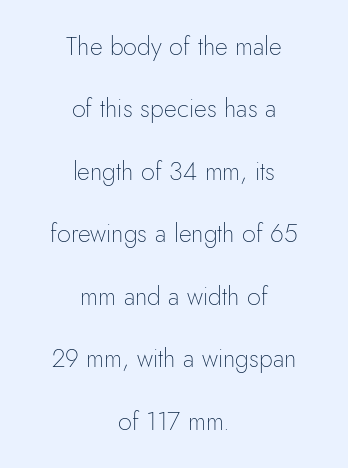
The image shows 25 px text type, upright; set centered, loose line spacing (2.5x), normal letter spacing, not underlined.
